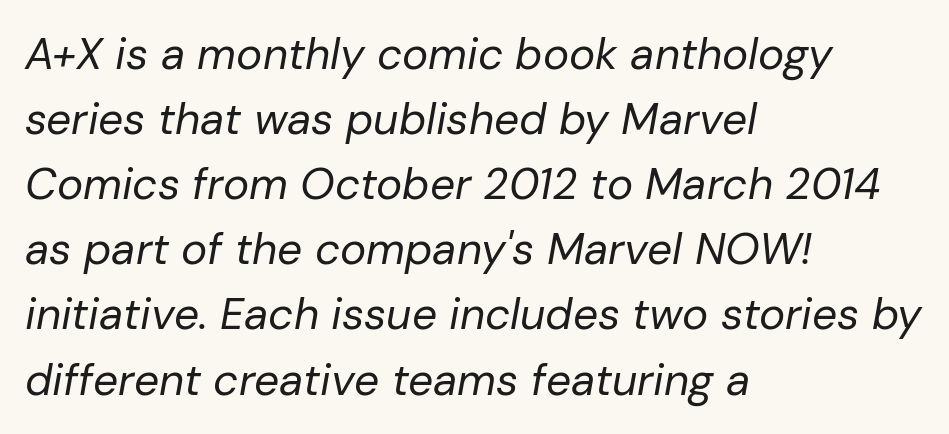
The rendering uses natural spacing where letterforms have individual widths. The ragged edge is on the right, which tells us the setting is flush left. Glance below the letters and you will spot only blank space. These lines were composed using italics. Each stroke keeps to a modest, everyday thickness or less.
